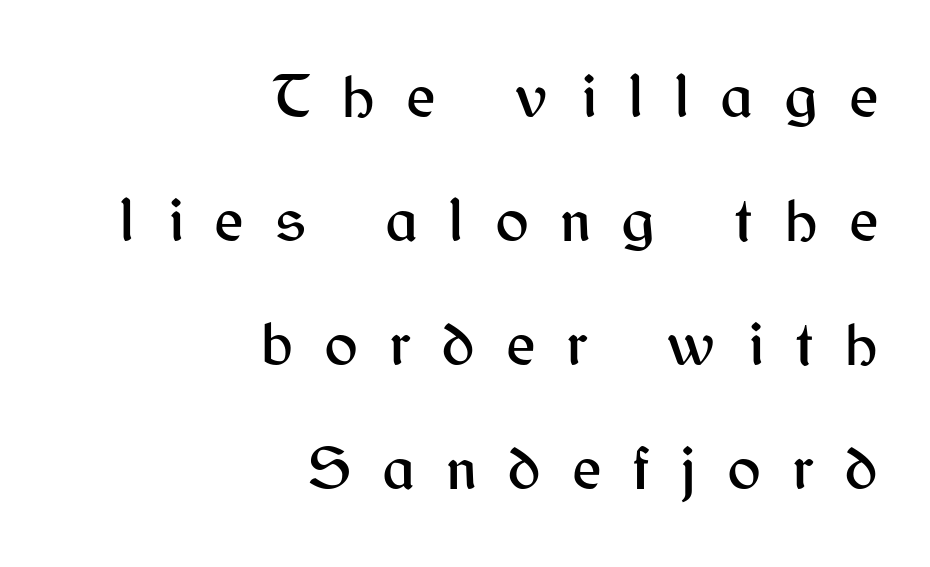
{"serif": "no", "italic": "no", "width": "normal", "stroke_contrast": "medium", "x_height": "medium", "monospaced": "no", "underline": "no", "align": "right", "line_spacing": "loose", "line_spacing_ratio": 1.97, "letter_spacing": "wide", "letter_spacing_em": 0.49, "glyph_px": 63}
